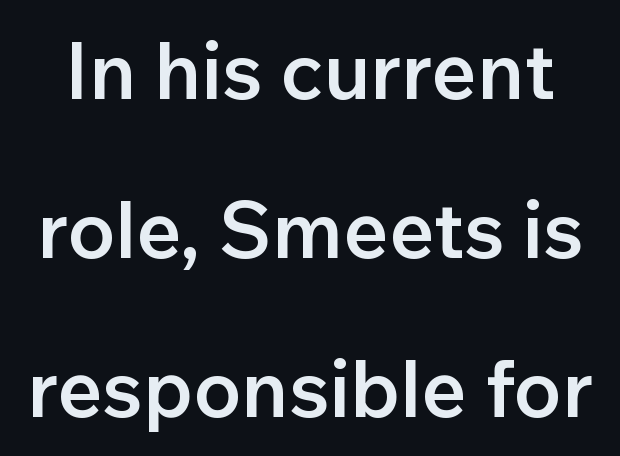
Students, this is semibold: more ink than regular, less than bold. Honestly, the letter spacing is just normal — you wouldn't notice it. Each letter keeps its own natural width here, so spacing adapts to shape. This rendering features lettering with no underline. A typesetter would label this face a sans. Compared with typical paragraphs, the rows here are farther apart.
